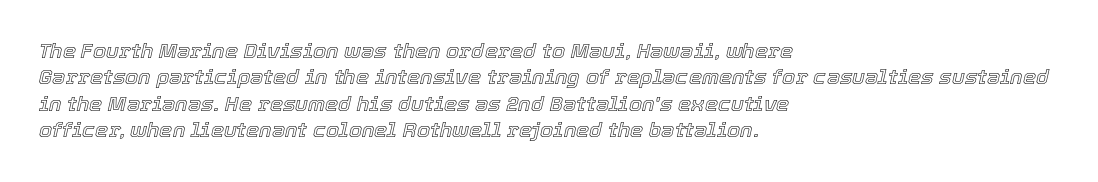
The image shows 21 px text type, italic (leaning right); set left-aligned, normal line spacing (1.26x), normal letter spacing, not underlined.
